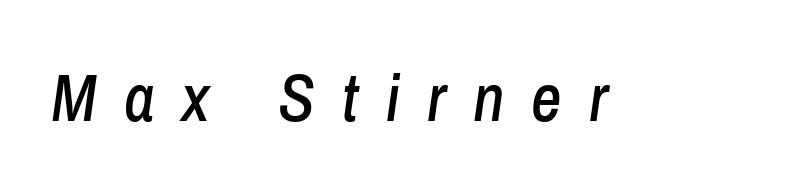
{"italic": "yes", "lean": "right", "slant_degrees": 8, "width": "condensed", "stroke_contrast": "low", "x_height": "medium", "monospaced": "no", "underline": "no", "letter_spacing": "wide", "letter_spacing_em": 0.4, "glyph_px": 67}
